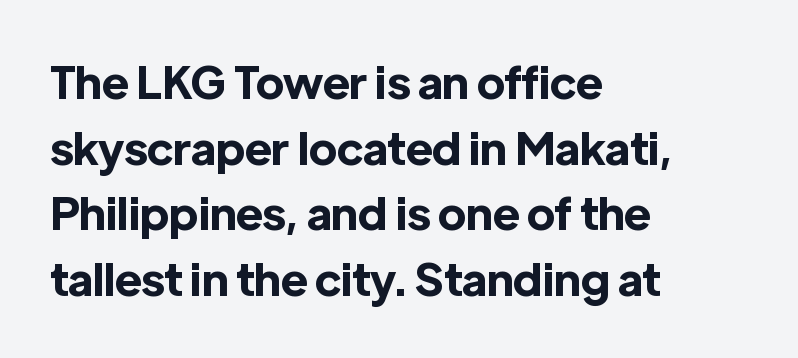
A clean baseline with only descenders dipping below it. Default kerning and tracking; the words read as compact shapes. Spacing verdict: proportional, widths tailored to each character. Thick stems and heavy bowls — unmistakably bold. These lines sit exactly where default settings would place them.
